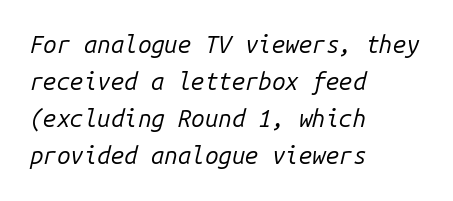
{"italic": "yes", "lean": "right", "slant_degrees": 14, "bold": "no", "underline": "no", "align": "left", "line_spacing": "normal", "line_spacing_ratio": 1.54, "letter_spacing": "normal", "letter_spacing_em": 0.0, "glyph_px": 24}
